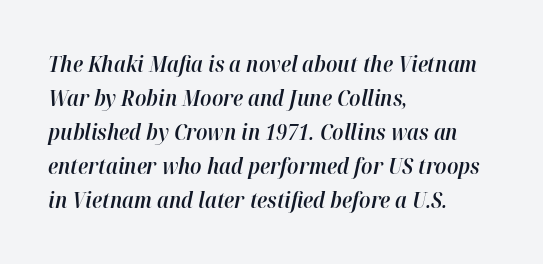
The image shows 22 px text type, italic (leaning right); set left-aligned, normal line spacing (1.55x), normal letter spacing, not underlined.
